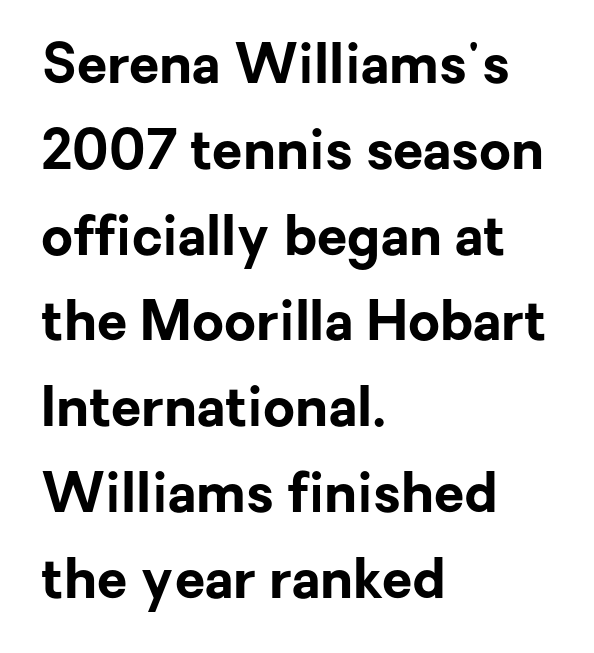
Q: Is the text bold? A: Yes.
Q: Is the text italic (slanted)? A: No, it is upright.
Q: Is the typeface a serif or a sans-serif typeface? A: Sans-serif.
Q: Is the text underlined? A: No.
Q: How is the paragraph aligned? A: Left-aligned.
Q: Is the spacing between letters normal or unusually wide? A: Normal.
Q: Is the spacing between lines tight, normal or loose? A: Normal.
Q: Width (condensed, normal, or wide)? A: Normal.
Q: Stroke contrast? A: Low.
Q: x-height? A: Medium.
Q: Monospaced? A: No.
